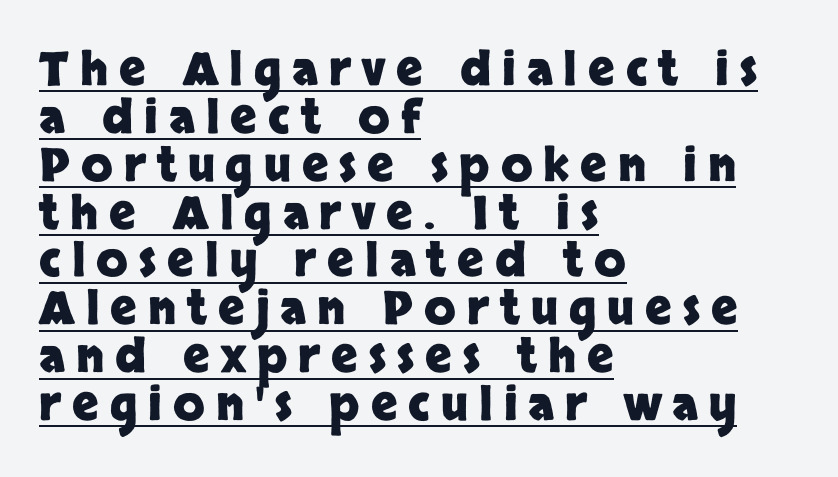
If you measured baseline to baseline, you'd find a short distance. Vertical strokes here are truly vertical. Is this a fixed-width face? No — the glyphs have proportional, varying widths. The passage shown is emphatically bold.
